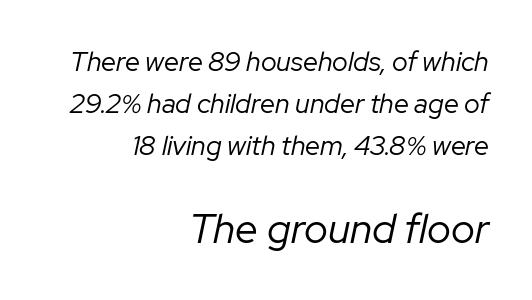
{"italic": "yes", "lean": "right", "slant_degrees": 12, "bold": "no", "weight": "regular", "width": "normal", "stroke_contrast": "low", "x_height": "medium", "monospaced": "no", "underline": "no", "align": "right", "line_spacing": "normal", "line_spacing_ratio": 1.55, "letter_spacing": "normal", "letter_spacing_em": 0.0, "larger_block": "second", "size_ratio": 1.52, "glyph_px": 41}
